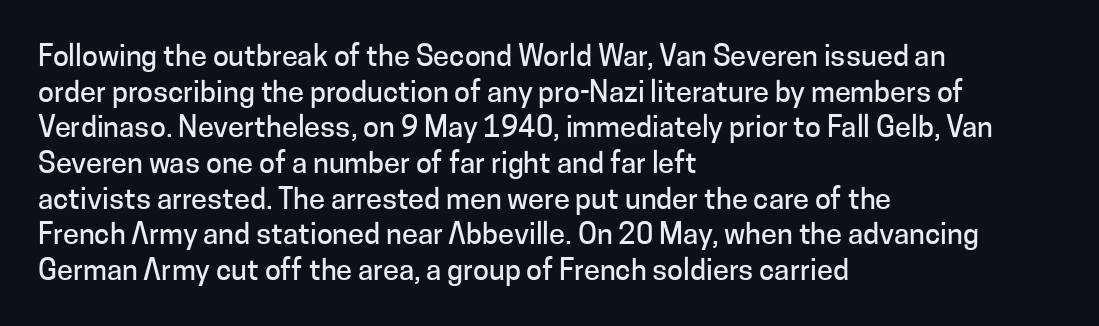
Q: Is the text italic (slanted)? A: No, it is upright.
Q: Is the typeface a serif or a sans-serif typeface? A: Sans-serif.
Q: Is the text underlined? A: No.
Q: How is the paragraph aligned? A: Left-aligned.
Q: Is the spacing between letters normal or unusually wide? A: Normal.
Q: Width (condensed, normal, or wide)? A: Normal.
Q: Stroke contrast? A: Low.
Q: x-height? A: Medium.
Q: Monospaced? A: No.
